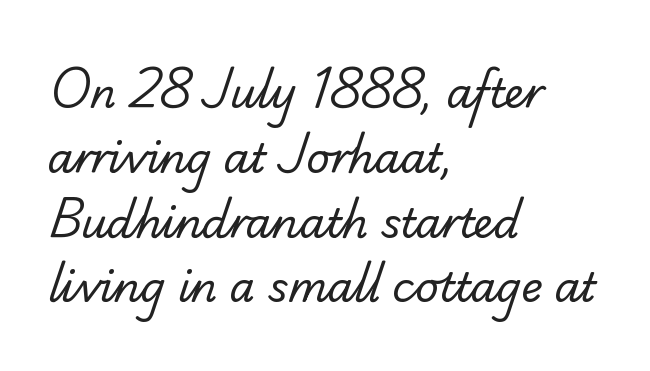
The image shows 41 px regular-weight serif type; set left-aligned, normal line spacing (1.58x), normal letter spacing, not underlined; low stroke contrast and a small x-height.
